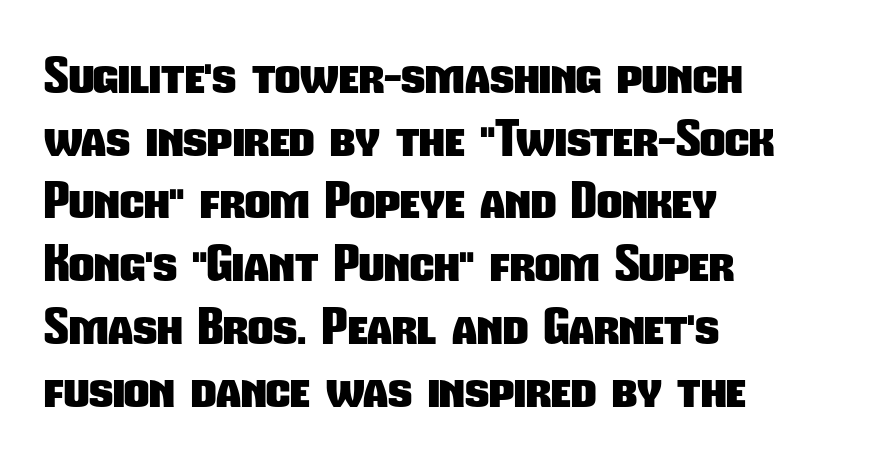
Q: Is the text bold? A: Yes.
Q: Is the typeface a serif or a sans-serif typeface? A: Sans-serif.
Q: Is the text underlined? A: No.
Q: How is the paragraph aligned? A: Left-aligned.
Q: Is the spacing between letters normal or unusually wide? A: Normal.
Q: Is the spacing between lines tight, normal or loose? A: Normal.
Q: Width (condensed, normal, or wide)? A: Condensed.
Q: Stroke contrast? A: Low.
Q: x-height? A: Medium.
Q: Monospaced? A: No.
